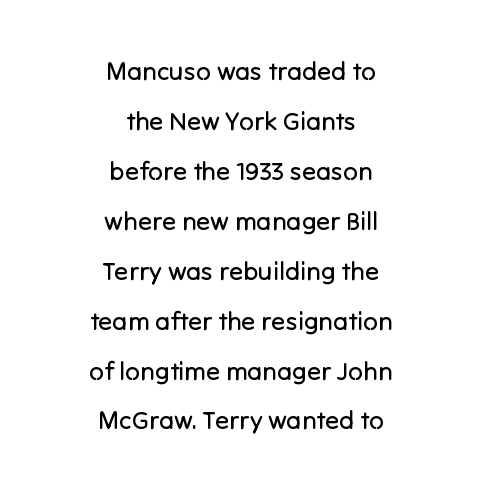
The image shows 26 px text type, upright; set centered, loose line spacing (1.92x), normal letter spacing, not underlined.
